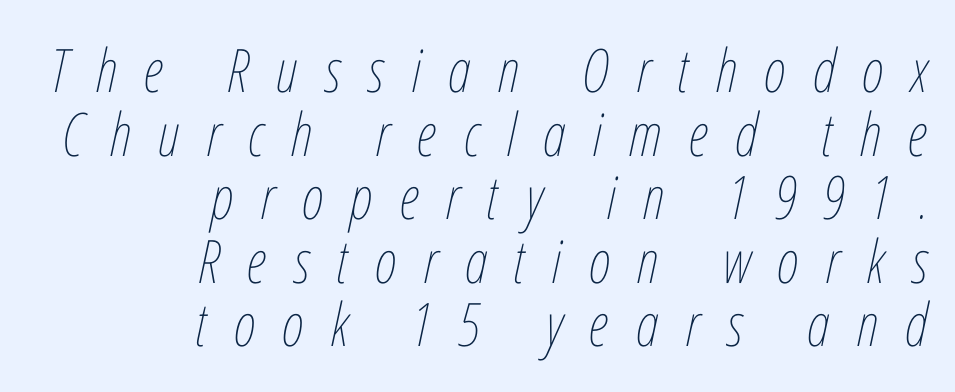
The image shows 60 px thin, condensed type, italic (leaning right); set right-aligned, tight line spacing (1.06x), unusually wide letter spacing (+0.45 em), not underlined; low stroke contrast and a medium x-height.
